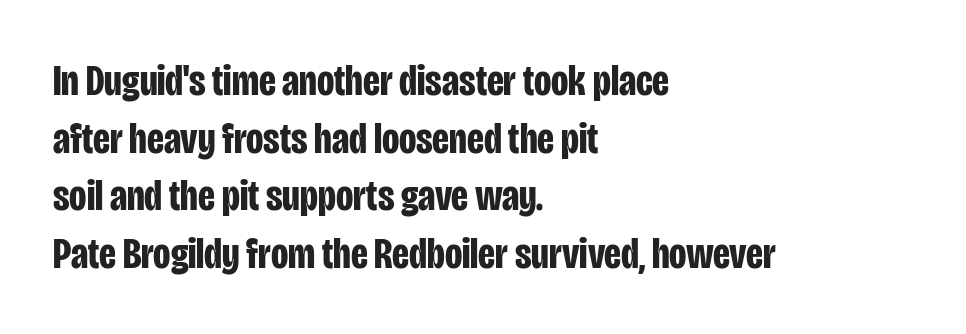
{"serif": "no", "italic": "no", "bold": "yes", "weight": "bold", "width": "condensed", "stroke_contrast": "low", "x_height": "large", "monospaced": "no", "underline": "no", "align": "left", "line_spacing": "normal", "line_spacing_ratio": 1.28, "letter_spacing": "normal", "letter_spacing_em": 0.0, "glyph_px": 45}
